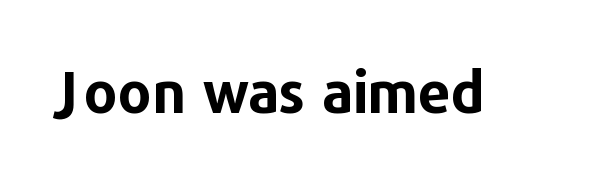
{"serif": "no", "italic": "no", "bold": "yes", "weight": "bold", "width": "normal", "stroke_contrast": "low", "x_height": "medium", "monospaced": "no", "underline": "no", "letter_spacing": "normal", "letter_spacing_em": 0.0, "glyph_px": 58}
